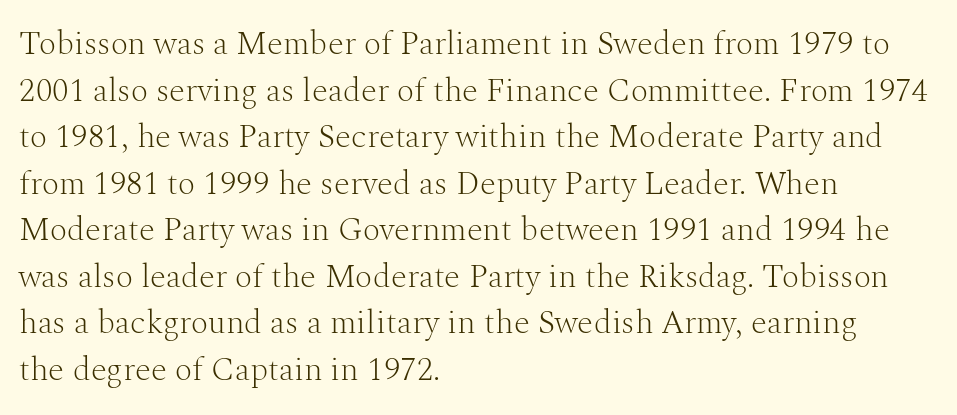
Q: Is the text bold? A: No.
Q: Is the text italic (slanted)? A: No, it is upright.
Q: Is the typeface a serif or a sans-serif typeface? A: Serif.
Q: Is the text underlined? A: No.
Q: How is the paragraph aligned? A: Left-aligned.
Q: Is the spacing between letters normal or unusually wide? A: Normal.
Q: Is the spacing between lines tight, normal or loose? A: Normal.
Q: Width (condensed, normal, or wide)? A: Normal.
Q: Stroke contrast? A: Medium.
Q: x-height? A: Medium.
Q: Monospaced? A: No.
